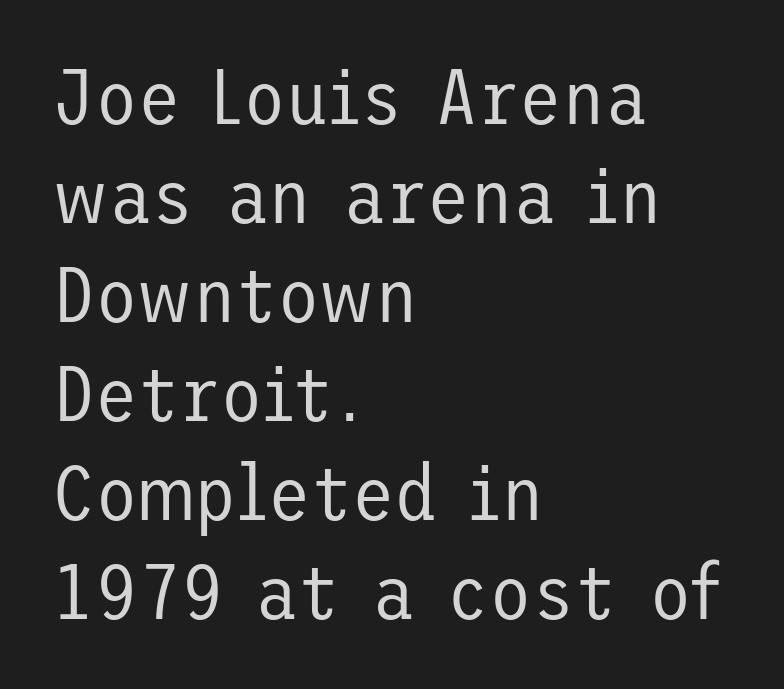
Unmarked baselines from the first word to the last. The face used here is rendered with its standard letterfit. Notice how the passage keeps a crisp vertical edge on the left only. The strokes carry an ordinary text weight at most. Summary of vertical rhythm: regular, with standard interline spacing.
